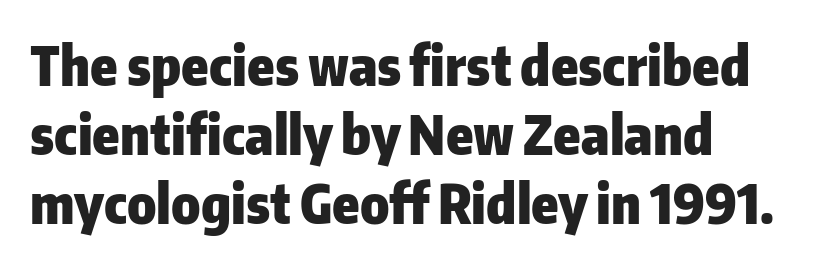
{"serif": "no", "italic": "no", "bold": "yes", "weight": "heavy", "width": "normal", "stroke_contrast": "low", "x_height": "medium", "monospaced": "no", "underline": "no", "align": "left", "line_spacing": "normal", "line_spacing_ratio": 1.28, "letter_spacing": "normal", "letter_spacing_em": 0.0, "glyph_px": 54}
